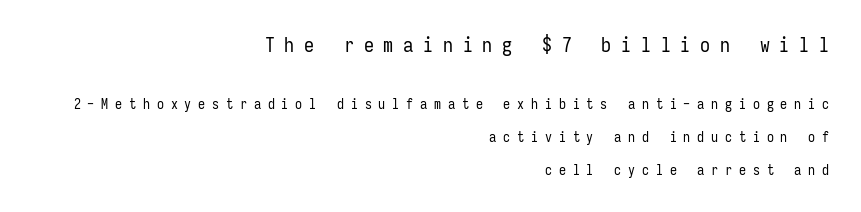
Italic: no, the glyphs are upright roman. No word sits above an underline. The initial chunk of copy outweighs the following chunk in type size. Is the letter spacing exaggerated? Yes — the characters are pushed far apart. The font is comparable to plain body text, perhaps lighter. In CSS terms this would be text-align: right.
